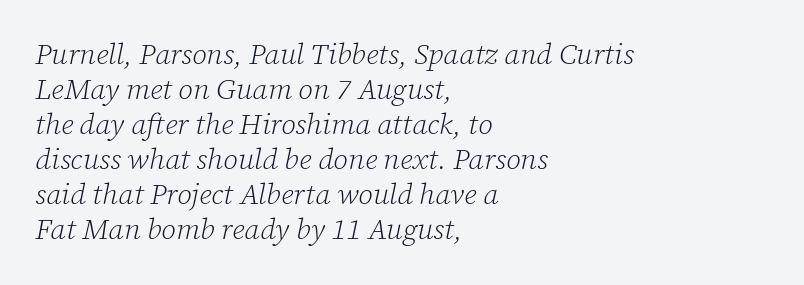
Do the characters align in a grid? No, the font is proportional. Does the copy run flush right? No — it runs flush left. The rendering applies a slant to the glyphs. A light-to-regular cut is what we see here. There is no visible air inserted between adjacent glyphs. The typeface chosen for these lines features serifs.
